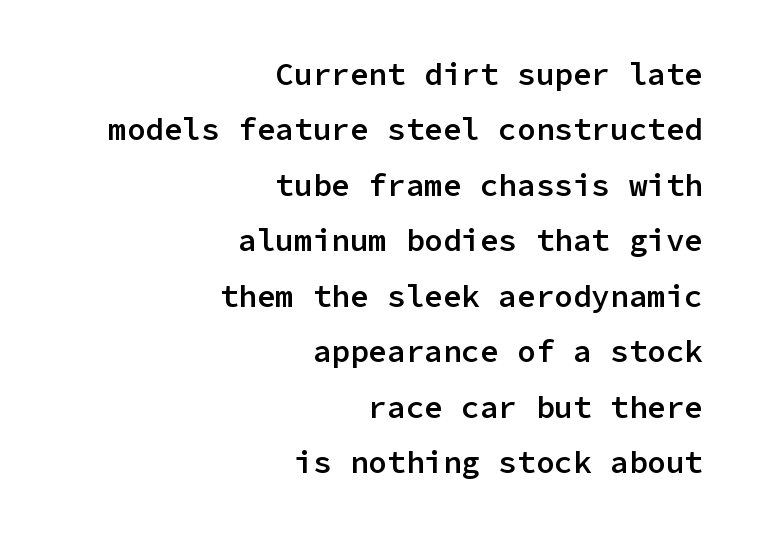
Q: Is the text bold? A: Semi-bold.
Q: Is the text italic (slanted)? A: No, it is upright.
Q: Is the typeface a serif or a sans-serif typeface? A: Sans-serif.
Q: Is the text underlined? A: No.
Q: How is the paragraph aligned? A: Right-aligned.
Q: Is the spacing between letters normal or unusually wide? A: Normal.
Q: Width (condensed, normal, or wide)? A: Normal.
Q: Stroke contrast? A: Low.
Q: x-height? A: Medium.
Q: Monospaced? A: Yes.
